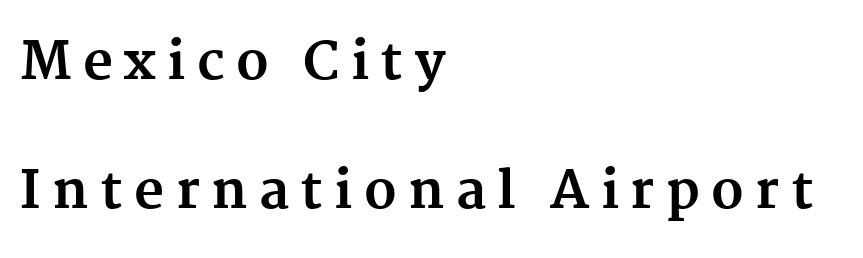
{"serif": "yes", "italic": "no", "bold": "yes", "weight": "bold", "width": "normal", "stroke_contrast": "medium", "x_height": "medium", "monospaced": "no", "underline": "no", "align": "left", "line_spacing": "loose", "line_spacing_ratio": 2.48, "letter_spacing": "wide", "letter_spacing_em": 0.22, "glyph_px": 52}
